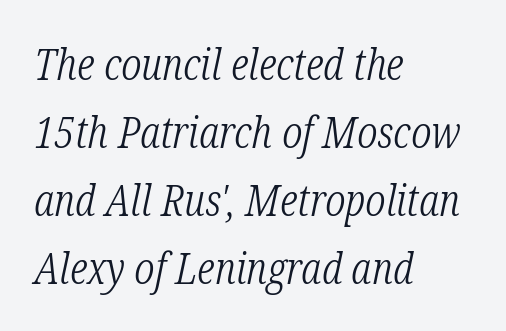
Each word holds together tightly as a unit, with standard inter-letter gaps. Heaviness? Minimal to ordinary, like unemphasized prose. Proportional: the letters do not fall into vertical columns. Serif or sans? Serif — the stroke terminals have little feet. The glyphs look as if they've been sheared to an angle. The line-height multiplier appears to be the usual default.
